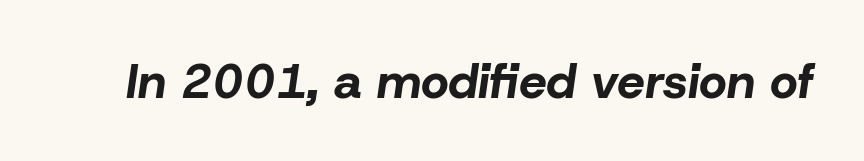
The image shows 49 px bold type, italic (leaning right); set normal letter spacing, not underlined; low stroke contrast and a medium x-height.
